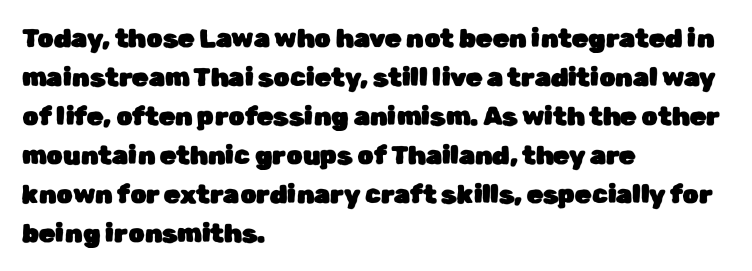
{"italic": "no", "underline": "no", "align": "left", "line_spacing": "normal", "line_spacing_ratio": 1.5, "letter_spacing": "normal", "letter_spacing_em": 0.0, "glyph_px": 26}
